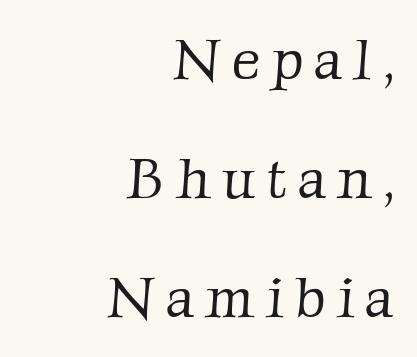
{"serif": "yes", "bold": "no", "weight": "light", "width": "normal", "stroke_contrast": "low", "x_height": "medium", "monospaced": "no", "underline": "no", "align": "right", "line_spacing": "loose", "line_spacing_ratio": 2.09, "glyph_px": 57}
